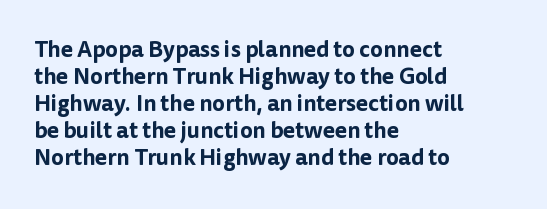
The image shows 22 px text type, upright; set left-aligned, line spacing 1.23x, normal letter spacing, not underlined.
